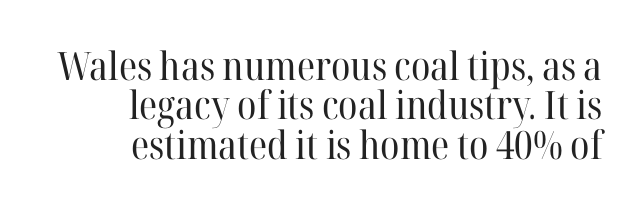
The image shows 39 px regular-weight serif type, upright; set right-aligned, tight line spacing (1.01x), normal letter spacing, not underlined; high stroke contrast and a medium x-height.
